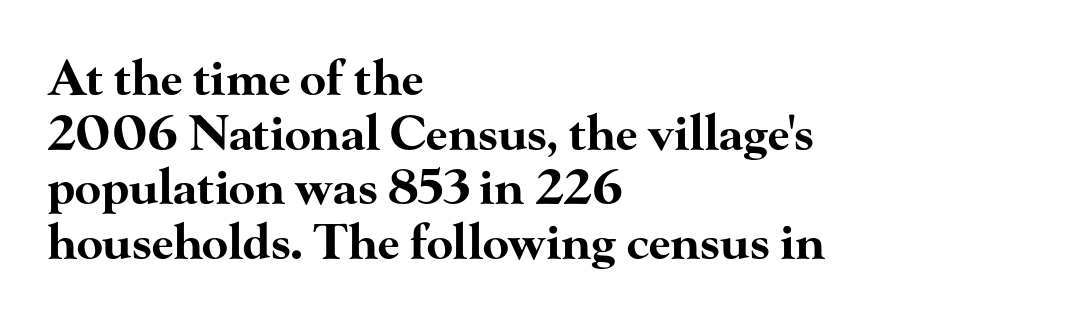
Q: Is the text bold? A: Yes.
Q: Is the text italic (slanted)? A: No, it is upright.
Q: Is the typeface a serif or a sans-serif typeface? A: Serif.
Q: Is the text underlined? A: No.
Q: How is the paragraph aligned? A: Left-aligned.
Q: Is the spacing between letters normal or unusually wide? A: Normal.
Q: Is the spacing between lines tight, normal or loose? A: Tight.
Q: Width (condensed, normal, or wide)? A: Wide.
Q: Stroke contrast? A: High.
Q: x-height? A: Small.
Q: Monospaced? A: No.
